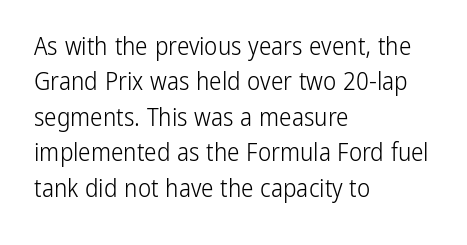
{"italic": "no", "bold": "no", "underline": "no", "align": "left", "line_spacing": "normal", "line_spacing_ratio": 1.42, "letter_spacing": "normal", "letter_spacing_em": 0.0, "glyph_px": 25}
